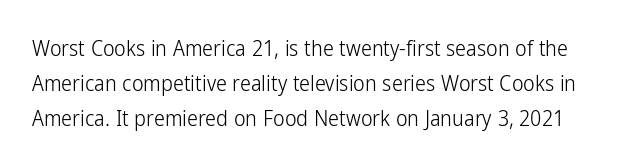
{"italic": "no", "bold": "no", "underline": "no", "line_spacing": "normal", "line_spacing_ratio": 1.58, "letter_spacing": "normal", "letter_spacing_em": 0.0, "glyph_px": 22}
